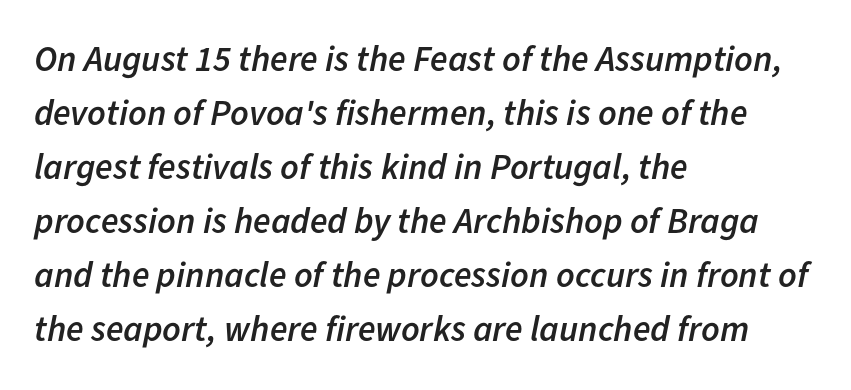
Q: Is the text bold? A: Semi-bold.
Q: Is the text italic (slanted)? A: Yes, it leans right by about 11 degrees.
Q: Is the text underlined? A: No.
Q: How is the paragraph aligned? A: Left-aligned.
Q: Is the spacing between letters normal or unusually wide? A: Normal.
Q: Is the spacing between lines tight, normal or loose? A: Normal.
Q: Width (condensed, normal, or wide)? A: Normal.
Q: Stroke contrast? A: Low.
Q: x-height? A: Medium.
Q: Monospaced? A: No.
